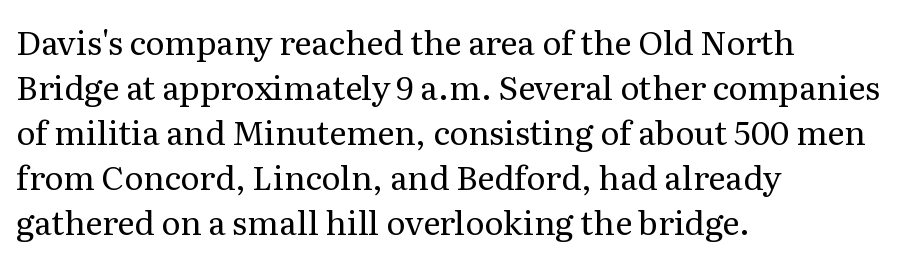
{"serif": "yes", "italic": "no", "bold": "no", "weight": "regular", "width": "normal", "stroke_contrast": "medium", "x_height": "medium", "monospaced": "no", "underline": "no", "align": "left", "line_spacing": "normal", "line_spacing_ratio": 1.36, "letter_spacing": "normal", "letter_spacing_em": 0.0, "glyph_px": 33}
